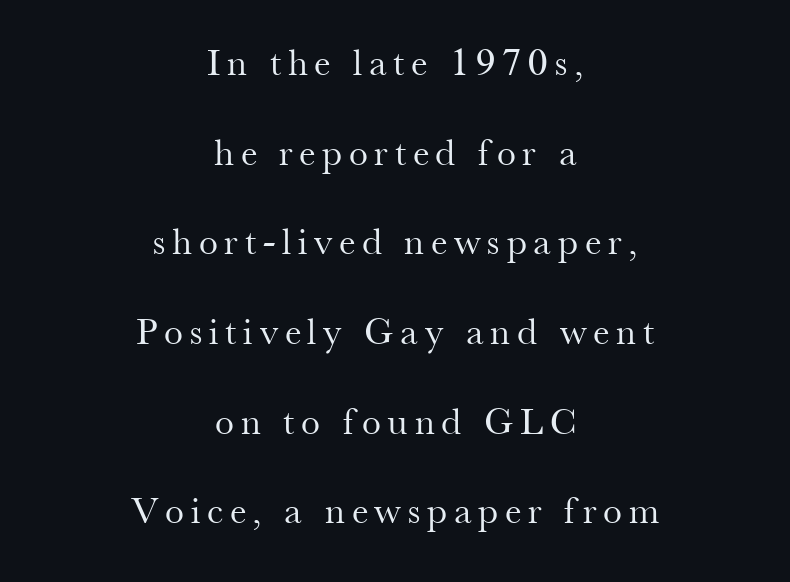
The image shows 38 px regular-weight serif type, upright; set centered, loose line spacing (2.36x), not underlined; medium stroke contrast and a small x-height.
